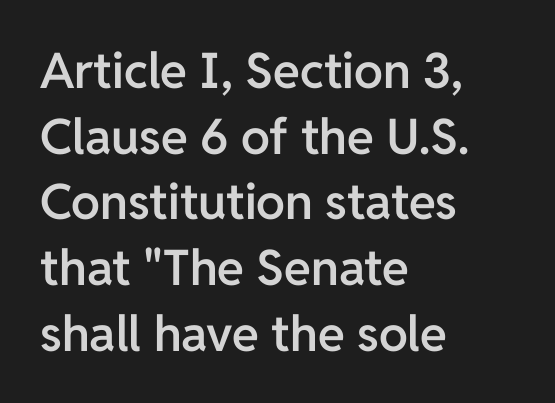
Check where the strokes stop: nothing finishes them off — pure sans. Words appear dense and cohesive because spacing is normal. Left-aligned paragraph, ragged on the right. This is moderately heavy type, rendered in semibold. The rows are spaced the way most documents space them. Looks like regular typesetting: each glyph gets only the width it needs.
